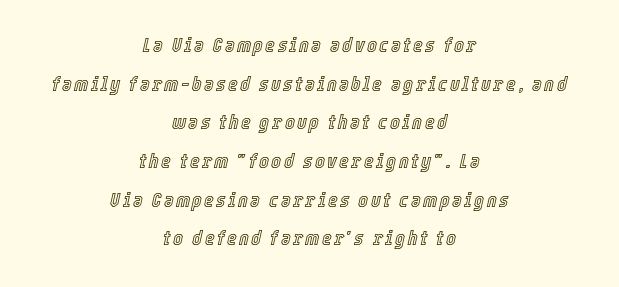
{"italic": "yes", "lean": "right", "slant_degrees": 12, "underline": "no", "align": "center", "line_spacing_ratio": 1.84, "glyph_px": 21}
